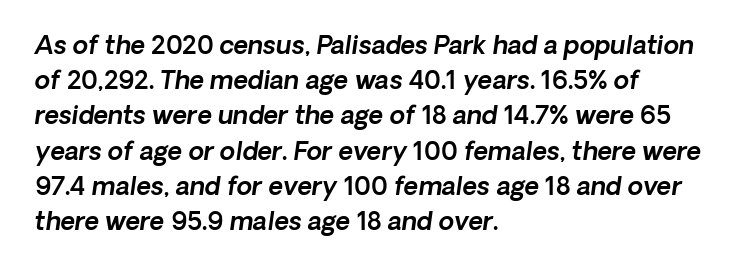
The face used here is rendered with its standard letterfit. The paragraph shown leans on its left margin. Quick note: italic. This block has exactly the height ordinary leading produces. The gap between lines stays unmarked.
